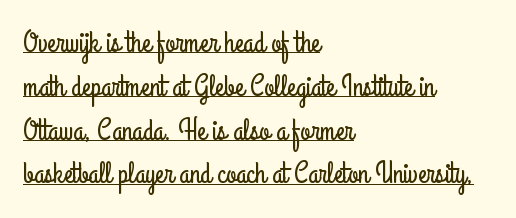
Q: Is the typeface a serif or a sans-serif typeface? A: Sans-serif.
Q: Is the text underlined? A: Yes.
Q: How is the paragraph aligned? A: Left-aligned.
Q: Is the spacing between letters normal or unusually wide? A: Normal.
Q: Is the spacing between lines tight, normal or loose? A: Normal.
Q: Width (condensed, normal, or wide)? A: Condensed.
Q: Stroke contrast? A: Low.
Q: x-height? A: Small.
Q: Monospaced? A: No.
